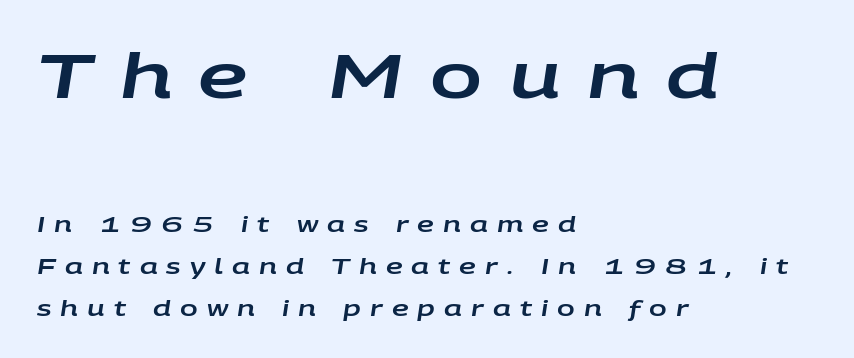
Q: Is the text italic (slanted)? A: Yes, it leans right by about 9 degrees.
Q: Is the text underlined? A: No.
Q: How is the paragraph aligned? A: Left-aligned.
Q: Is the spacing between letters normal or unusually wide? A: Unusually wide.
Q: Is the spacing between lines tight, normal or loose? A: Loose.
Q: Which block of text is set in a larger size, the first (top) or the second (bottom)? A: The first (top) one.
Q: Width (condensed, normal, or wide)? A: Wide.
Q: Stroke contrast? A: Low.
Q: x-height? A: Large.
Q: Monospaced? A: No.
